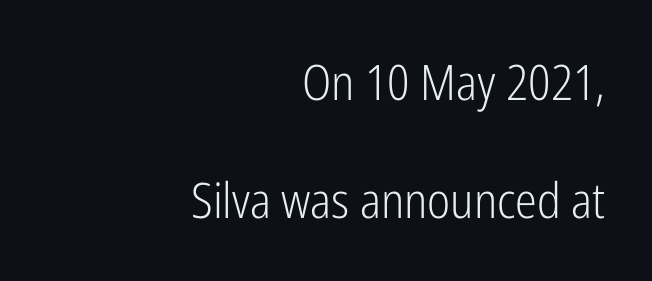
{"serif": "no", "italic": "no", "bold": "no", "weight": "light", "width": "condensed", "stroke_contrast": "low", "x_height": "medium", "monospaced": "no", "underline": "no", "align": "right", "line_spacing": "loose", "line_spacing_ratio": 2.41, "letter_spacing": "normal", "letter_spacing_em": 0.0, "glyph_px": 49}
